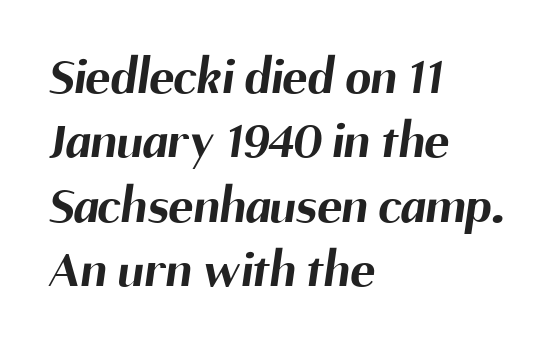
If you drew a ruler down the left edge, every line would touch it. The specimen omits any rule beneath the text block's lines. This sample has the flowing, uneven cadence of proportional lettering. Observe the absence of serifs on each vertical stroke in this sample. You could call the tracking neutral — neither tight nor loose.
